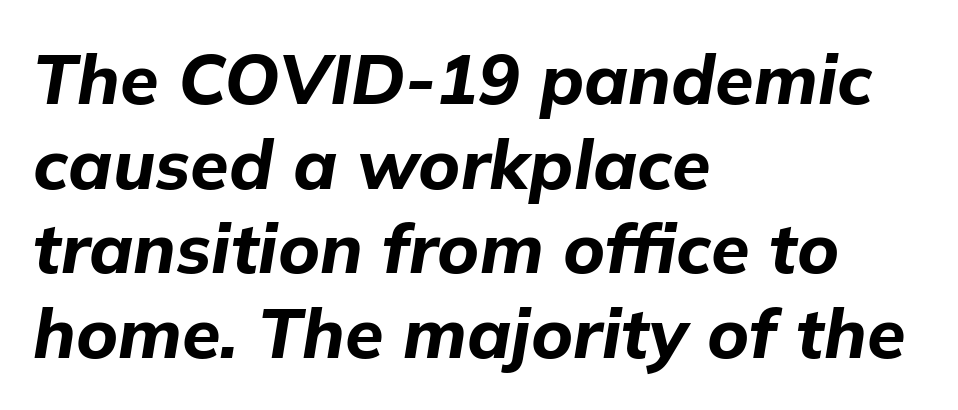
Q: Is the text bold? A: Yes.
Q: Is the text italic (slanted)? A: Yes, it leans right by about 9 degrees.
Q: Is the text underlined? A: No.
Q: How is the paragraph aligned? A: Left-aligned.
Q: Is the spacing between letters normal or unusually wide? A: Normal.
Q: Width (condensed, normal, or wide)? A: Normal.
Q: Stroke contrast? A: Low.
Q: x-height? A: Medium.
Q: Monospaced? A: No.
